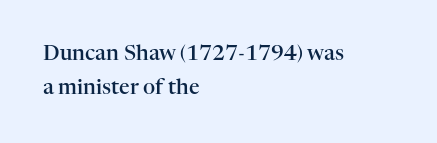
The image shows 21 px text type, upright; set left-aligned, normal line spacing (1.62x), normal letter spacing, not underlined.
